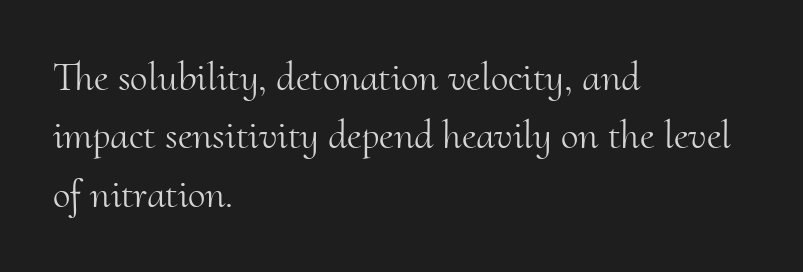
The characters are drawn with everyday or finer stroke widths. What's the leading like? Ordinary, nothing unusual. A clean baseline with only descenders dipping below it. Unlike a clean sans, this face finishes its strokes with serifs. The gaps between neighbouring characters are ordinary and unremarkable. Ascenders rise straight up at ninety degrees.
